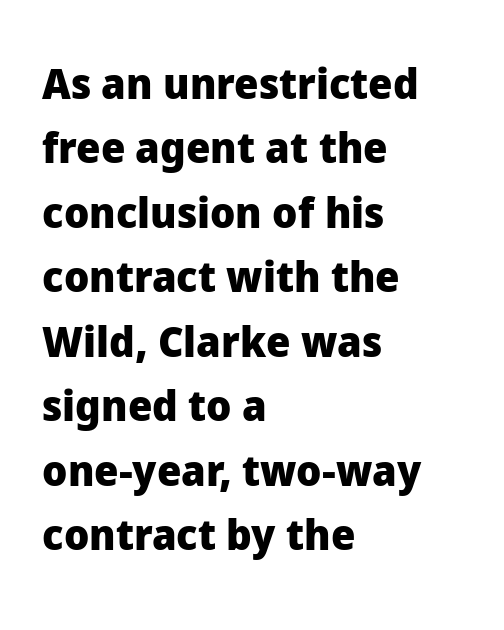
Q: Is the text bold? A: Yes.
Q: Is the text italic (slanted)? A: No, it is upright.
Q: Is the typeface a serif or a sans-serif typeface? A: Sans-serif.
Q: Is the text underlined? A: No.
Q: How is the paragraph aligned? A: Left-aligned.
Q: Is the spacing between letters normal or unusually wide? A: Normal.
Q: Is the spacing between lines tight, normal or loose? A: Normal.
Q: Width (condensed, normal, or wide)? A: Normal.
Q: Stroke contrast? A: Low.
Q: x-height? A: Medium.
Q: Monospaced? A: No.
